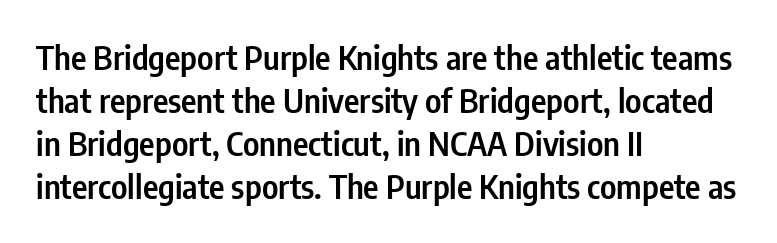
The image shows 33 px semibold, condensed sans-serif type, upright; set left-aligned, normal line spacing (1.3x), normal letter spacing, not underlined; low stroke contrast and a medium x-height.
